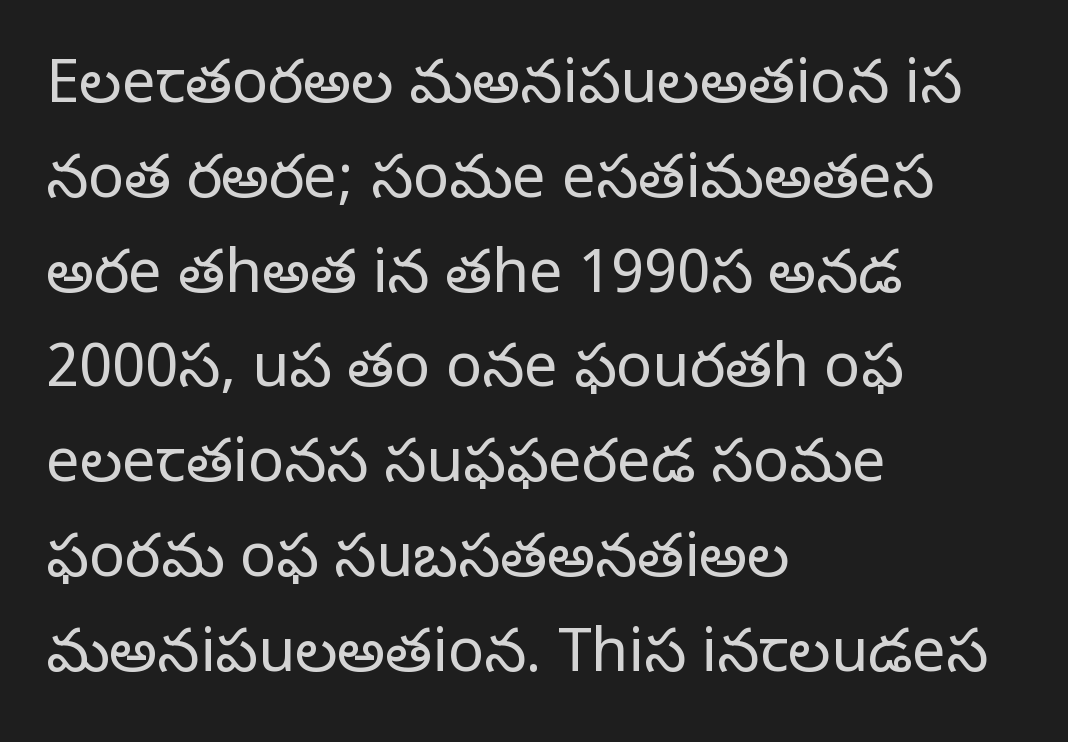
The image shows 60 px regular-weight serif type, upright; set left-aligned, normal line spacing (1.58x), normal letter spacing, not underlined; low stroke contrast and a large x-height.
